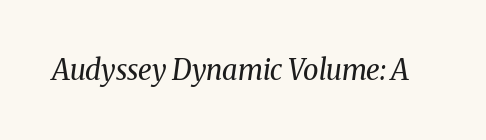
The image shows 28 px regular-weight serif type, italic (leaning right); set normal letter spacing, not underlined; medium stroke contrast and a medium x-height.
